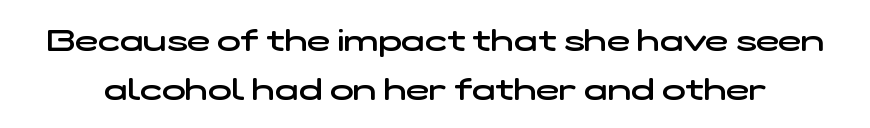
The image shows 31 px semibold, wide sans-serif type; set normal line spacing (1.58x), normal letter spacing, not underlined; low stroke contrast and a medium x-height.
